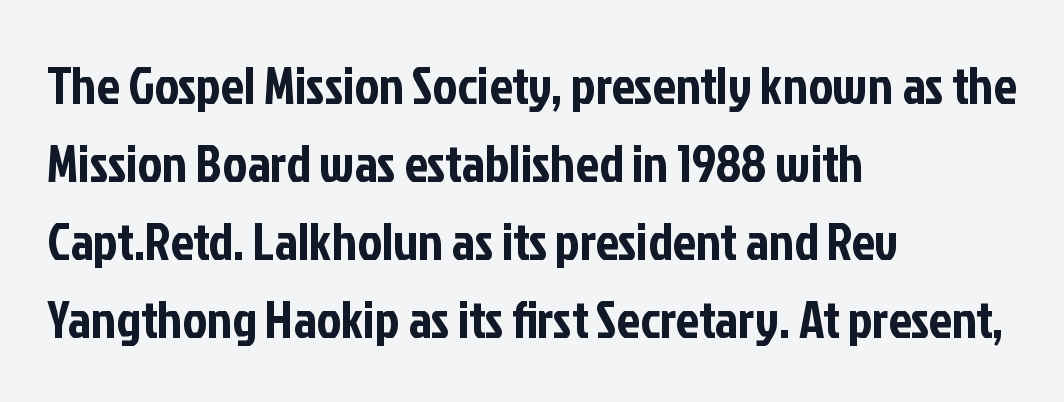
Q: Is the text italic (slanted)? A: No, it is upright.
Q: Is the typeface a serif or a sans-serif typeface? A: Sans-serif.
Q: Is the text underlined? A: No.
Q: How is the paragraph aligned? A: Left-aligned.
Q: Is the spacing between letters normal or unusually wide? A: Normal.
Q: Is the spacing between lines tight, normal or loose? A: Normal.
Q: Width (condensed, normal, or wide)? A: Condensed.
Q: Stroke contrast? A: Low.
Q: x-height? A: Medium.
Q: Monospaced? A: No.
